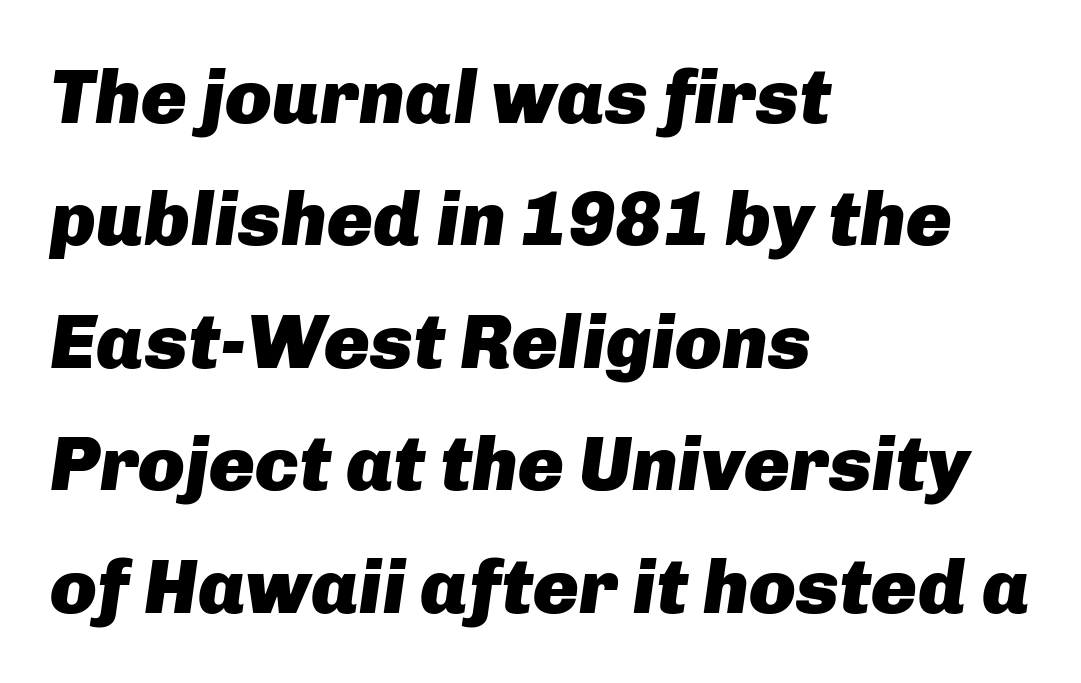
You could call the tracking neutral — neither tight nor loose. Every letter is thick-stroked: bold, no question. The font's italic variant was chosen for this text. The foot of each line stays bare and open.
